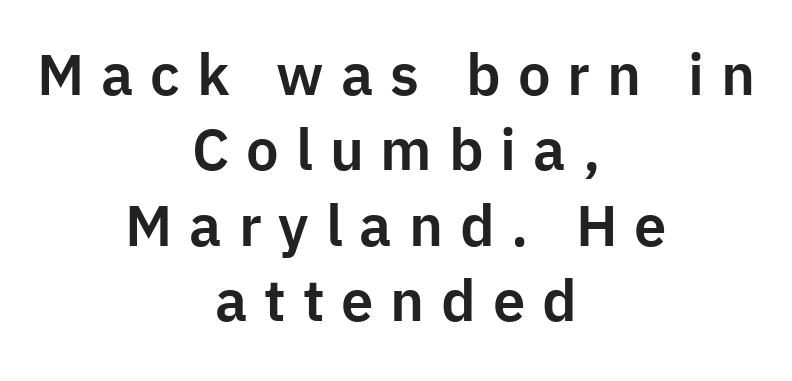
The image shows 58 px sans-serif type, upright; set centered, normal line spacing (1.3x), unusually wide letter spacing (+0.29 em), not underlined; low stroke contrast and a medium x-height.
